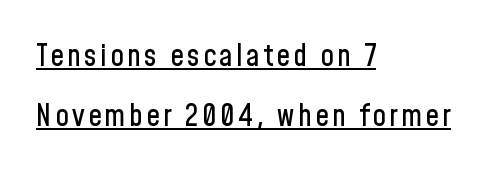
Q: Is the text italic (slanted)? A: No, it is upright.
Q: Is the typeface a serif or a sans-serif typeface? A: Sans-serif.
Q: Is the text underlined? A: Yes.
Q: How is the paragraph aligned? A: Left-aligned.
Q: Is the spacing between lines tight, normal or loose? A: Loose.
Q: Width (condensed, normal, or wide)? A: Condensed.
Q: Stroke contrast? A: Low.
Q: x-height? A: Medium.
Q: Monospaced? A: No.
